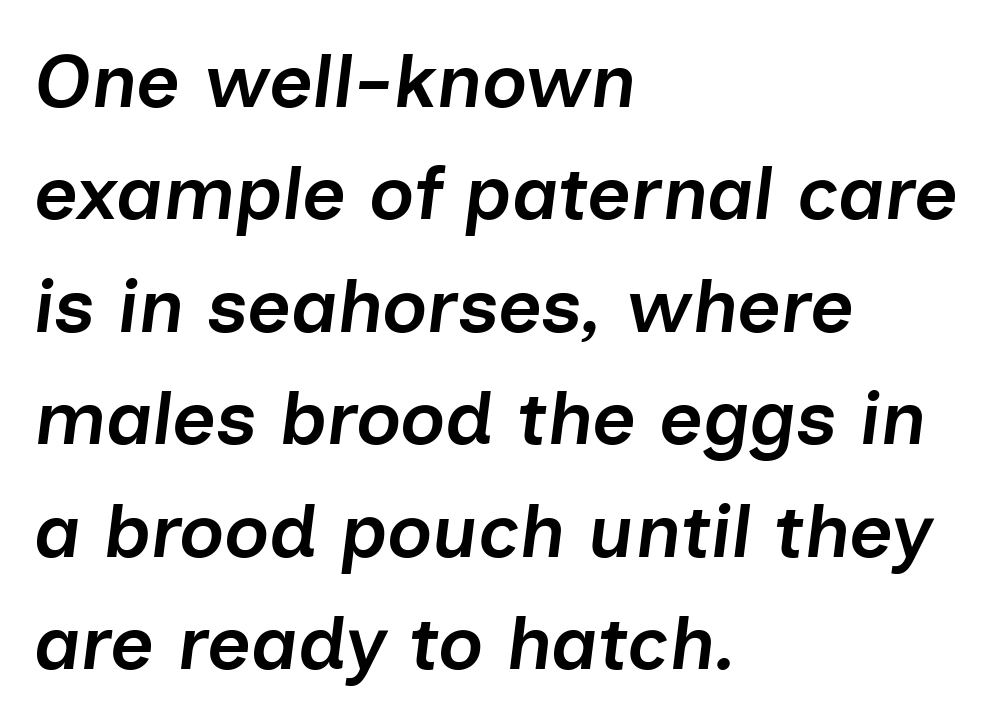
You could not count columns in this text — the font is proportionally spaced. Does the lettering tilt? It does — this is italic. A somewhat darkened texture: the type is semibold rather than bold. In CSS terms this would be text-align: left. Horizontal bands of white between lines are of average thickness. There is no visible air inserted between adjacent glyphs.
